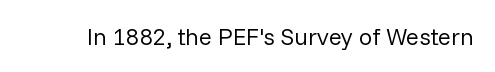
Q: Is the text bold? A: No.
Q: Is the text italic (slanted)? A: No, it is upright.
Q: Is the text underlined? A: No.
Q: Is the spacing between letters normal or unusually wide? A: Normal.
